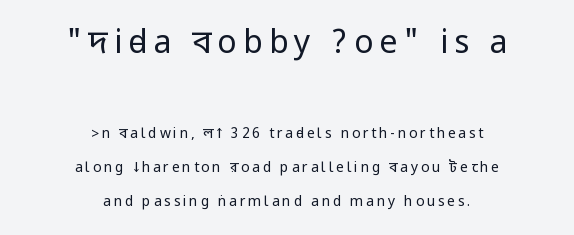
The image shows 32 px regular-weight, condensed sans-serif type, upright; set centered, loose line spacing (2.4x), not underlined; the first (top) block is 2.29x larger; low stroke contrast.
